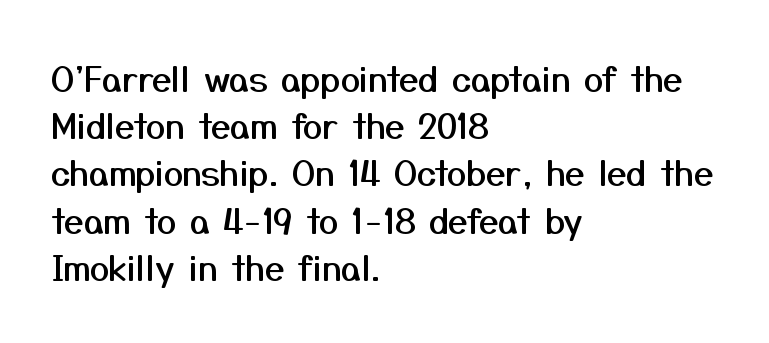
{"serif": "no", "italic": "no", "width": "normal", "stroke_contrast": "medium", "x_height": "medium", "monospaced": "no", "underline": "no", "align": "left", "line_spacing": "normal", "line_spacing_ratio": 1.35, "letter_spacing": "normal", "letter_spacing_em": 0.0, "glyph_px": 35}
